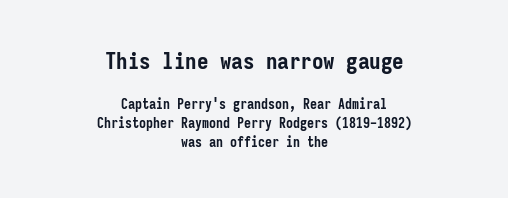
The image shows 23 px bold type, upright; set centered, normal line spacing (1.35x), normal letter spacing, not underlined; the first (top) block is 1.64x larger.
